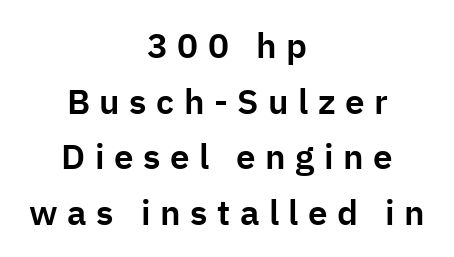
The line texture is sparse and dotted thanks to wide tracking. This sample is center-justified, so both line endings float freely. You could not count columns in this text — the font is proportionally spaced. Italic? Not at all — the glyphs are vertical. Glance below the letters and you will spot only blank space. The designer left line spacing at the default.
